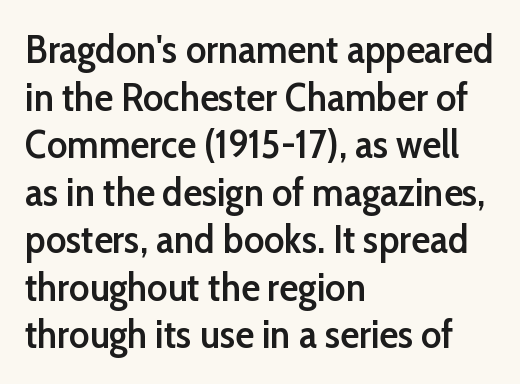
A somewhat darkened texture: the type is semibold rather than bold. The letters advance in unequal steps, a hallmark of proportional type. Notice how the passage keeps a crisp vertical edge on the left only. Students, note that the glyphs here touch the page at normal intervals. The font's upright variant was chosen for this text. Regarding serifs, this sample does without them.
